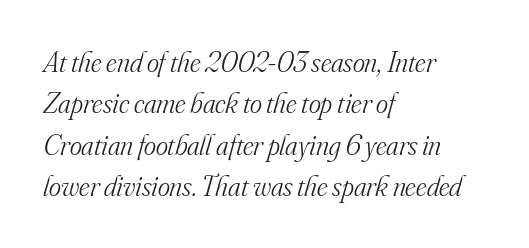
The image shows 29 px light serif type, italic (leaning right); set left-aligned, normal line spacing (1.43x), normal letter spacing, not underlined; medium stroke contrast and a small x-height.
